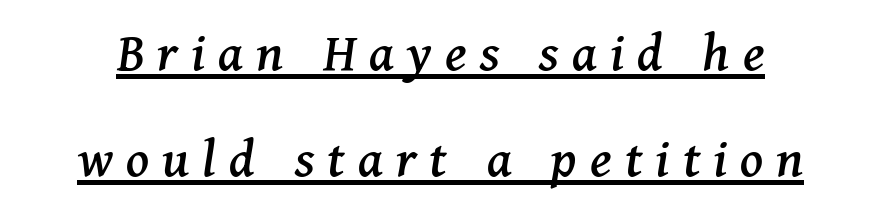
{"serif": "yes", "italic": "yes", "lean": "right", "slant_degrees": 11, "width": "normal", "stroke_contrast": "medium", "x_height": "medium", "monospaced": "no", "underline": "yes", "line_spacing_ratio": 1.86, "letter_spacing": "wide", "letter_spacing_em": 0.23, "glyph_px": 57}
